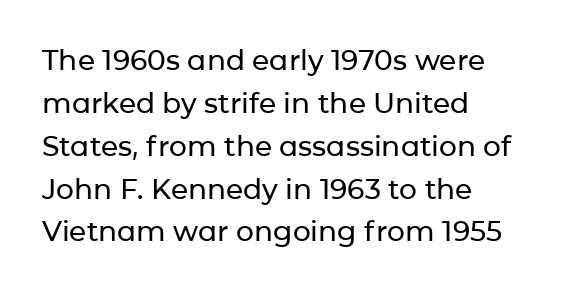
Q: Is the text italic (slanted)? A: No, it is upright.
Q: Is the typeface a serif or a sans-serif typeface? A: Sans-serif.
Q: Is the text underlined? A: No.
Q: How is the paragraph aligned? A: Left-aligned.
Q: Is the spacing between letters normal or unusually wide? A: Normal.
Q: Is the spacing between lines tight, normal or loose? A: Normal.
Q: Width (condensed, normal, or wide)? A: Normal.
Q: Stroke contrast? A: Low.
Q: x-height? A: Medium.
Q: Monospaced? A: No.
